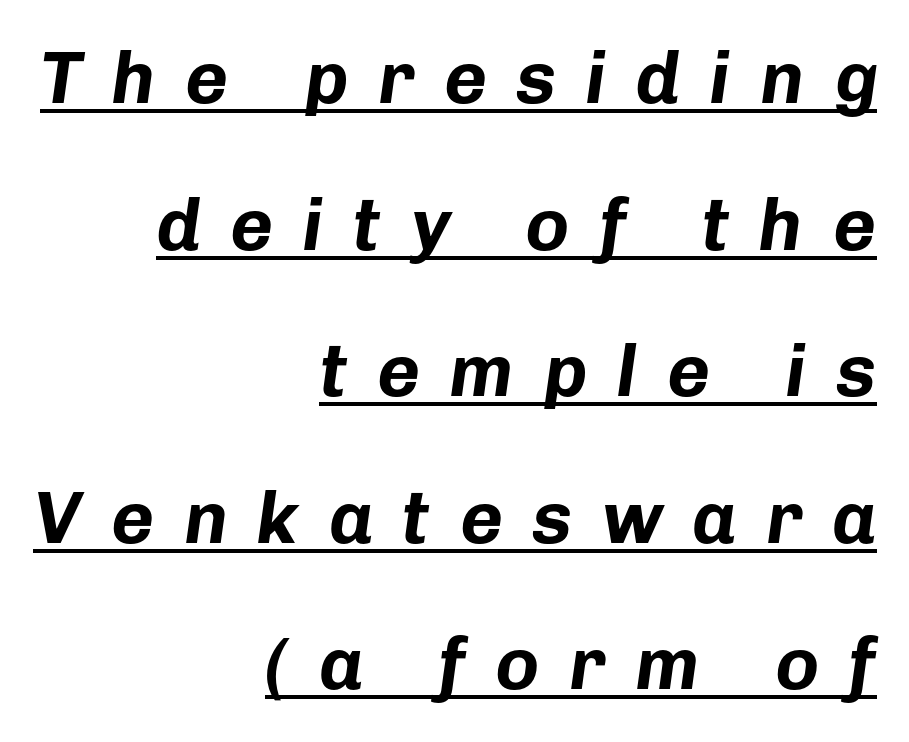
Q: Is the text bold? A: Yes.
Q: Is the text italic (slanted)? A: Yes, it leans right by about 8 degrees.
Q: Is the text underlined? A: Yes.
Q: How is the paragraph aligned? A: Right-aligned.
Q: Is the spacing between letters normal or unusually wide? A: Unusually wide.
Q: Is the spacing between lines tight, normal or loose? A: Loose.
Q: Width (condensed, normal, or wide)? A: Normal.
Q: Stroke contrast? A: Low.
Q: x-height? A: Medium.
Q: Monospaced? A: No.
